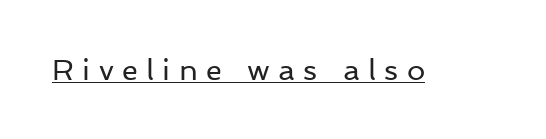
On a weight scale, this lands at 450 or below. You could not count columns in this text — the font is proportionally spaced. You can tell from the bare stems that sans-serif type was used. Caption: expanded tracking, letters set apart. Underline: present. When letters stand straight like this, we call the style roman or upright.
